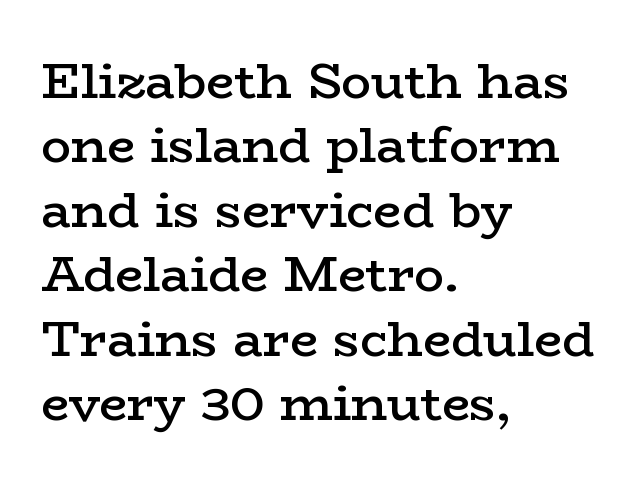
Q: Is the text bold? A: Semi-bold.
Q: Is the text italic (slanted)? A: No, it is upright.
Q: Is the typeface a serif or a sans-serif typeface? A: Serif.
Q: Is the text underlined? A: No.
Q: How is the paragraph aligned? A: Left-aligned.
Q: Is the spacing between letters normal or unusually wide? A: Normal.
Q: Is the spacing between lines tight, normal or loose? A: Normal.
Q: Width (condensed, normal, or wide)? A: Wide.
Q: Stroke contrast? A: Low.
Q: x-height? A: Medium.
Q: Monospaced? A: No.
